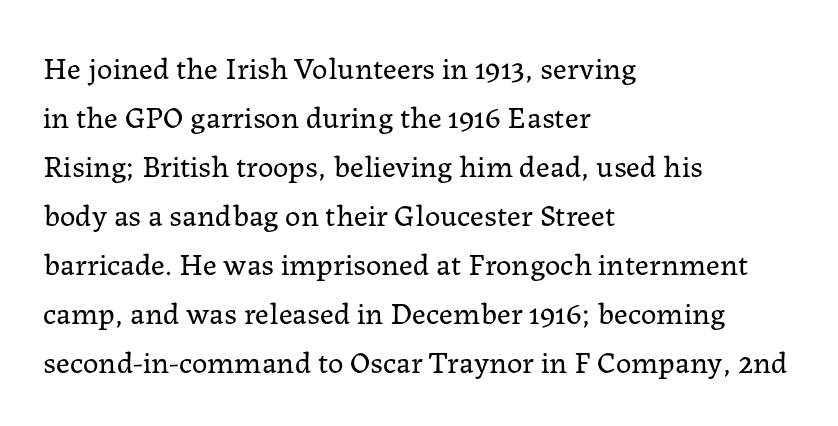
The image shows 31 px regular-weight serif type, upright; set left-aligned, normal line spacing (1.58x), normal letter spacing, not underlined; low stroke contrast and a medium x-height.
